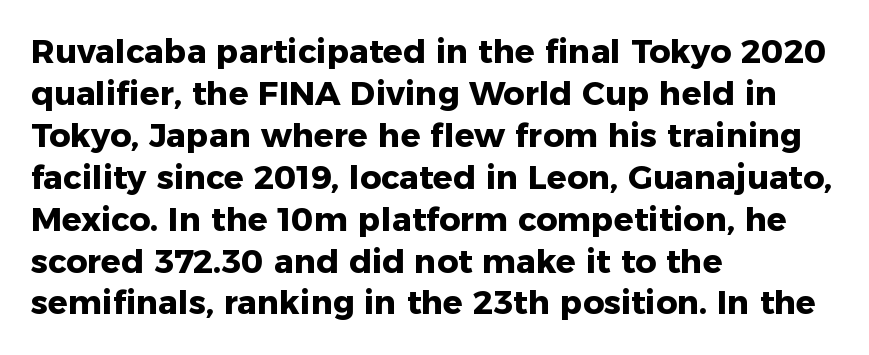
The image shows 33 px heavy sans-serif type, upright; set left-aligned, normal line spacing (1.27x), normal letter spacing, not underlined; low stroke contrast and a medium x-height.
